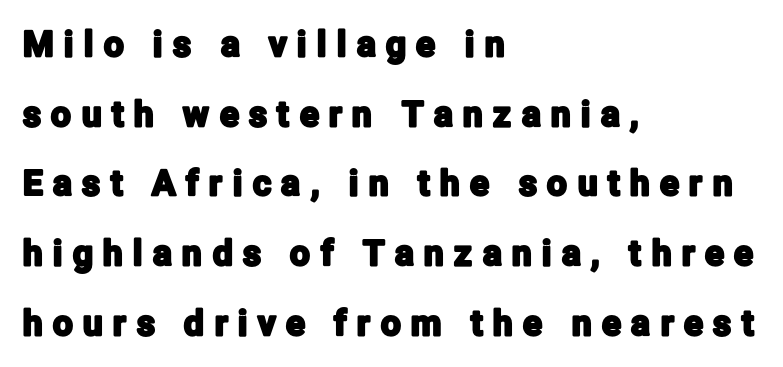
The image shows 35 px condensed sans-serif type, upright; set left-aligned, loose line spacing (1.99x), unusually wide letter spacing (+0.3 em), not underlined; low stroke contrast and a medium x-height.
